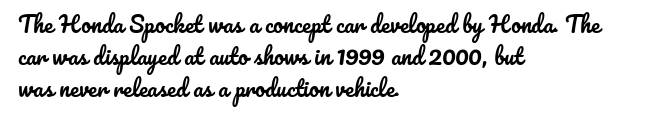
Q: Is the text italic (slanted)? A: Yes.
Q: Is the text underlined? A: No.
Q: How is the paragraph aligned? A: Left-aligned.
Q: Is the spacing between letters normal or unusually wide? A: Normal.
Q: Is the spacing between lines tight, normal or loose? A: Normal.
